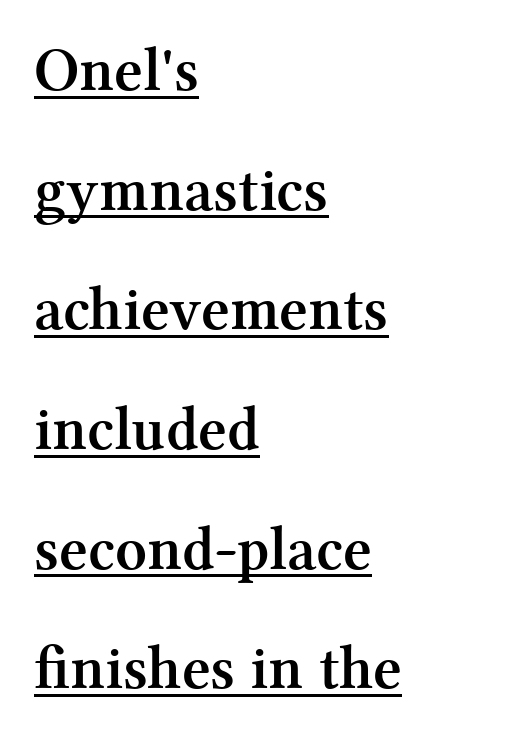
Q: Is the text bold? A: Yes.
Q: Is the text italic (slanted)? A: No, it is upright.
Q: Is the typeface a serif or a sans-serif typeface? A: Serif.
Q: Is the text underlined? A: Yes.
Q: How is the paragraph aligned? A: Left-aligned.
Q: Is the spacing between letters normal or unusually wide? A: Normal.
Q: Is the spacing between lines tight, normal or loose? A: Loose.
Q: Width (condensed, normal, or wide)? A: Normal.
Q: Stroke contrast? A: Medium.
Q: x-height? A: Medium.
Q: Monospaced? A: No.
